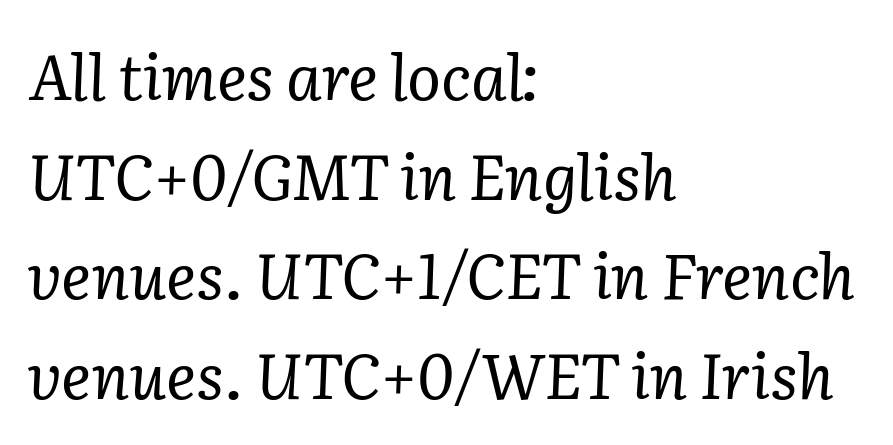
Weight class: somewhere from thin through regular. Layout note: lines flush left. In terms of letterform style, serifs are clearly present. Leading: standard.
